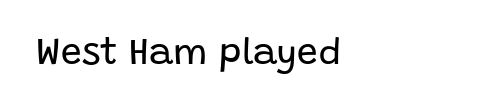
The image shows 37 px regular-weight sans-serif type, upright; set left-aligned, normal letter spacing, not underlined; low stroke contrast and a large x-height.
